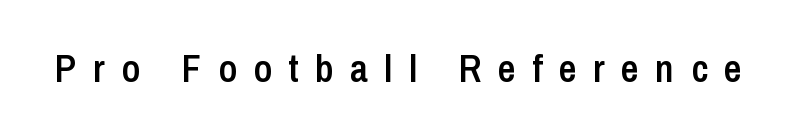
{"serif": "no", "italic": "no", "bold": "semi", "weight": "semibold", "width": "condensed", "stroke_contrast": "low", "x_height": "medium", "monospaced": "no", "underline": "no", "letter_spacing": "wide", "letter_spacing_em": 0.42, "glyph_px": 39}
